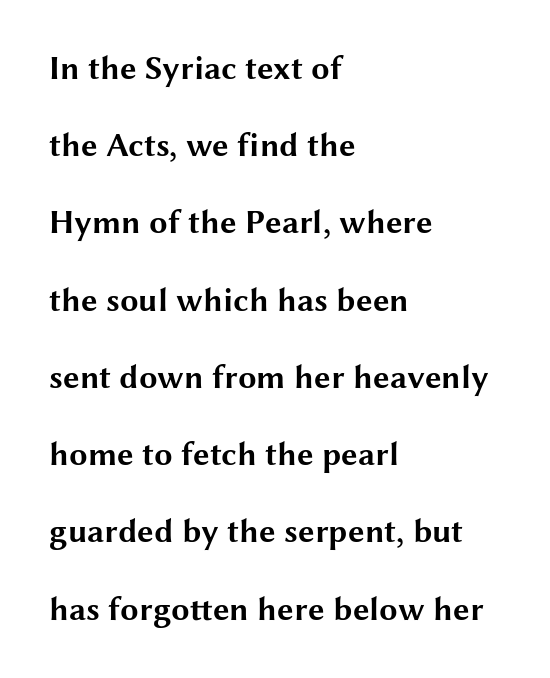
This block would shrink considerably if given ordinary leading; it's expanded now. Rule under the text: the space is simply empty. A typesetter would call this zero additional tracking. The passage is arranged the way most books set body copy — flush left. What kind of face is this? One without serifs — a sans. What weight is shown? A full bold with thick strokes.
